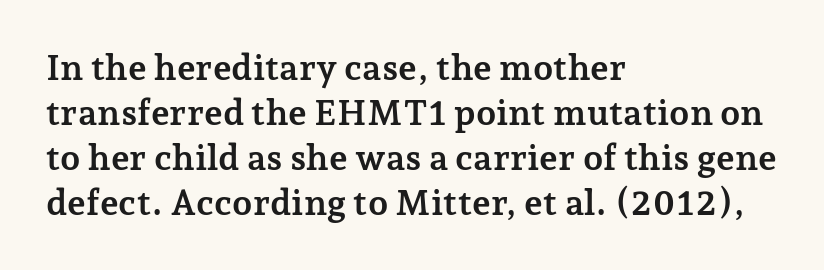
The image shows 36 px semibold serif type, upright; set left-aligned, normal line spacing (1.25x), normal letter spacing, not underlined; low stroke contrast and a medium x-height.
